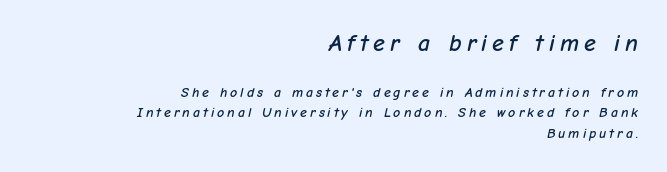
Q: Is the text italic (slanted)? A: Yes, it leans right by about 12 degrees.
Q: Is the text underlined? A: No.
Q: How is the paragraph aligned? A: Right-aligned.
Q: Is the spacing between letters normal or unusually wide? A: Unusually wide.
Q: Is the spacing between lines tight, normal or loose? A: Normal.
Q: Which block of text is set in a larger size, the first (top) or the second (bottom)? A: The first (top) one.
